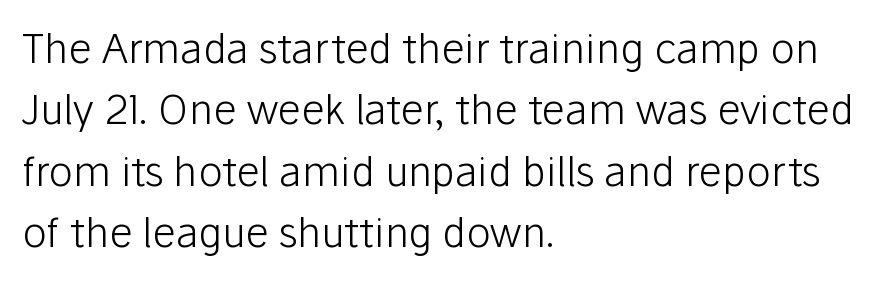
Q: Is the text bold? A: No.
Q: Is the text italic (slanted)? A: No, it is upright.
Q: Is the typeface a serif or a sans-serif typeface? A: Sans-serif.
Q: Is the text underlined? A: No.
Q: How is the paragraph aligned? A: Left-aligned.
Q: Is the spacing between letters normal or unusually wide? A: Normal.
Q: Is the spacing between lines tight, normal or loose? A: Normal.
Q: Width (condensed, normal, or wide)? A: Normal.
Q: Stroke contrast? A: Low.
Q: x-height? A: Medium.
Q: Monospaced? A: No.
